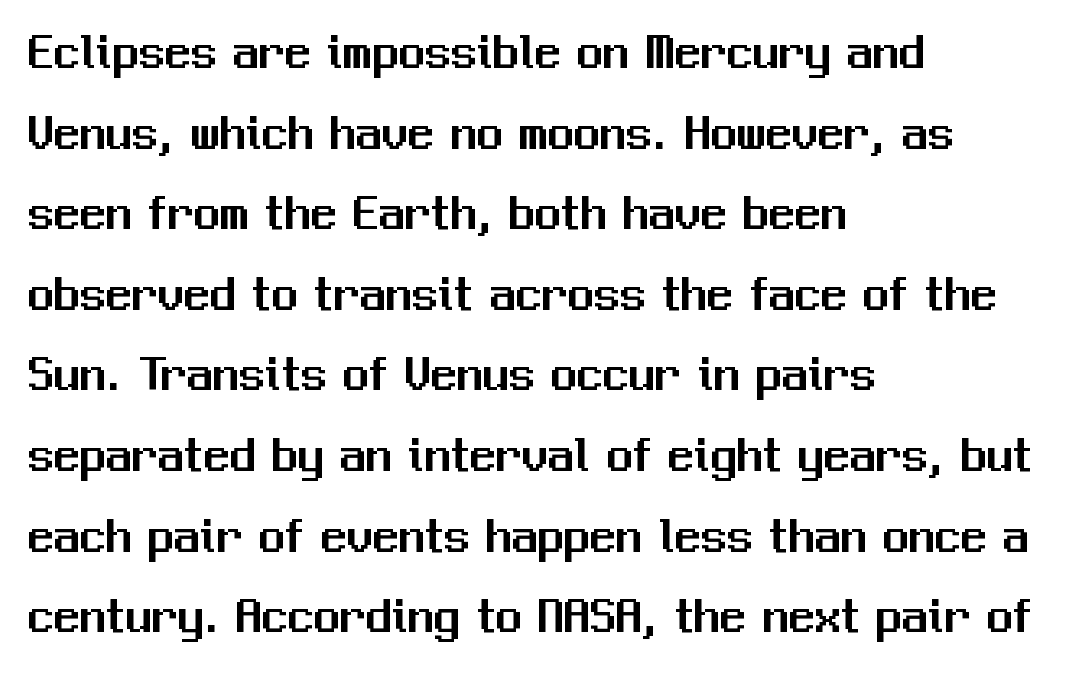
The letters sit at their default tracking, neither squeezed nor spread. A bare baseline throughout the passage. These lines sit exactly where default settings would place them. Type style note: lacks serifs. Leftover space on each line is placed entirely after the last word. This is the regular roman posture of the typeface.
